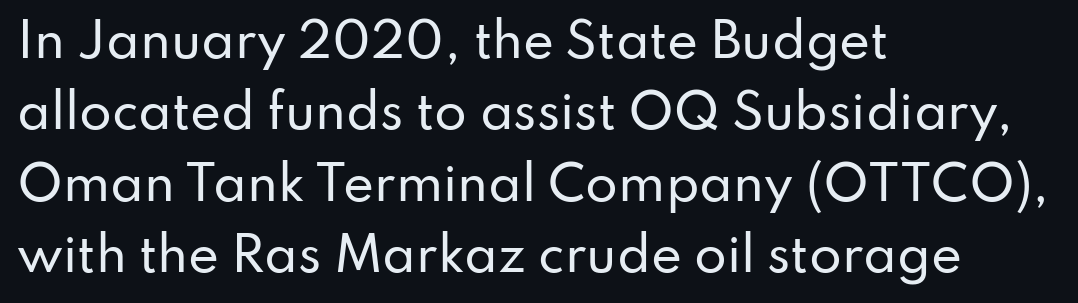
Observe the ordinary spacing: letters are neighbours, not strangers. This sample uses an upright cut, with every glyph sitting square on the baseline. Note the varied advance widths — an 'i' is clearly narrower than an 'm'. Is there much room between lines? A standard amount, neither cramped nor airy. The glyphs in this specimen are sans serif.
